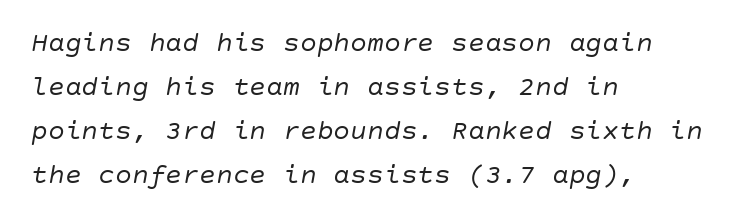
The rendering uses a moderate line-height, typical for paragraphs. The typesetting does not lean heavy: it is not bold. Look at the tracking — it's just the regular setting, nothing added. Any mark beneath the type? The region is blank.
